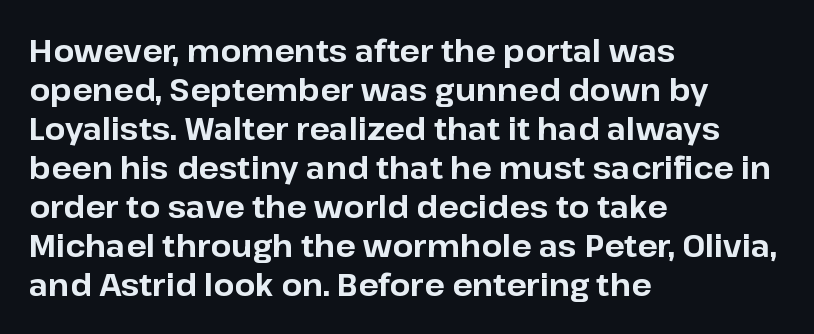
Q: Is the text bold? A: Yes.
Q: Is the text italic (slanted)? A: No, it is upright.
Q: Is the typeface a serif or a sans-serif typeface? A: Sans-serif.
Q: Is the text underlined? A: No.
Q: How is the paragraph aligned? A: Left-aligned.
Q: Is the spacing between letters normal or unusually wide? A: Normal.
Q: Is the spacing between lines tight, normal or loose? A: Normal.
Q: Width (condensed, normal, or wide)? A: Normal.
Q: Stroke contrast? A: Low.
Q: x-height? A: Medium.
Q: Monospaced? A: No.
